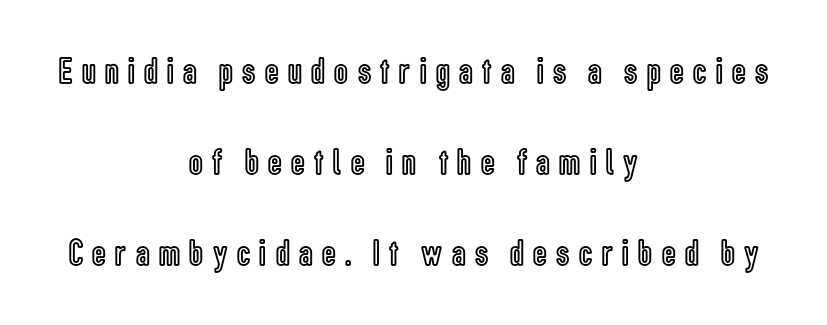
The lettering stays uniformly vertical, giving the passage a roman look. Observe the wide spacing: letters keep a clear distance from each other. Notice how the passage keeps no hard edge, just a central spine. Descender tails drop into unmarked territory. Spacing verdict: proportional, widths tailored to each character. The space between consecutive lines is lavish.
